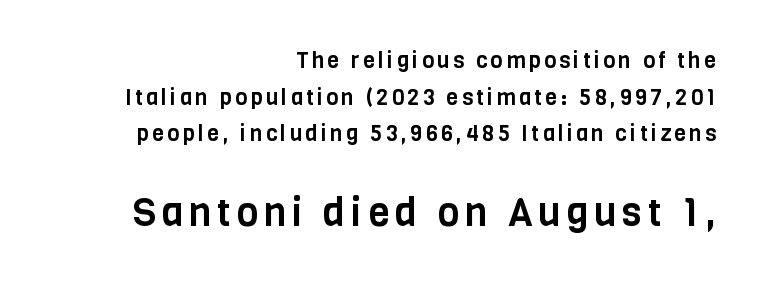
Casual observation: everything's shoved over to the right. The typeface chosen for these lines omits serifs. Nope, not italic — everything's standing straight. Note the varied advance widths — an 'i' is clearly narrower than an 'm'. Size contrast runs from small at the top to large at the bottom.
